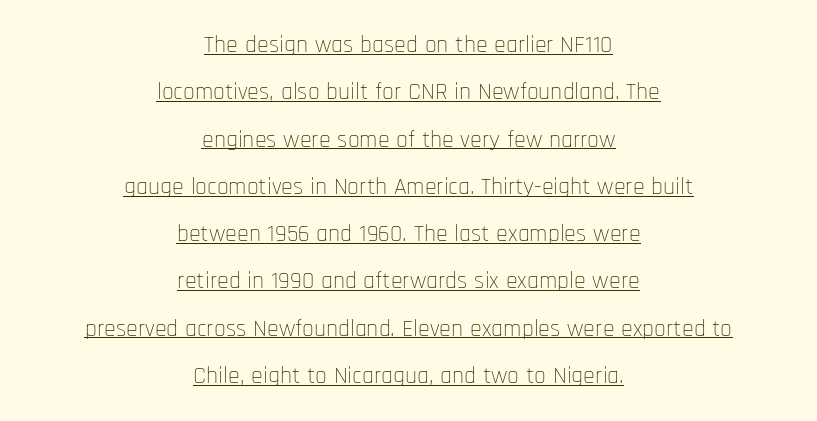
The image shows 24 px text type, upright; set centered, loose line spacing (1.97x), normal letter spacing, underlined.
